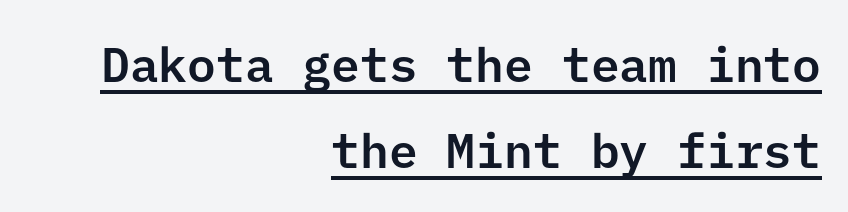
The image shows 48 px sans-serif type, upright; set right-aligned, line spacing 1.8x, normal letter spacing, underlined; low stroke contrast and a medium x-height.
